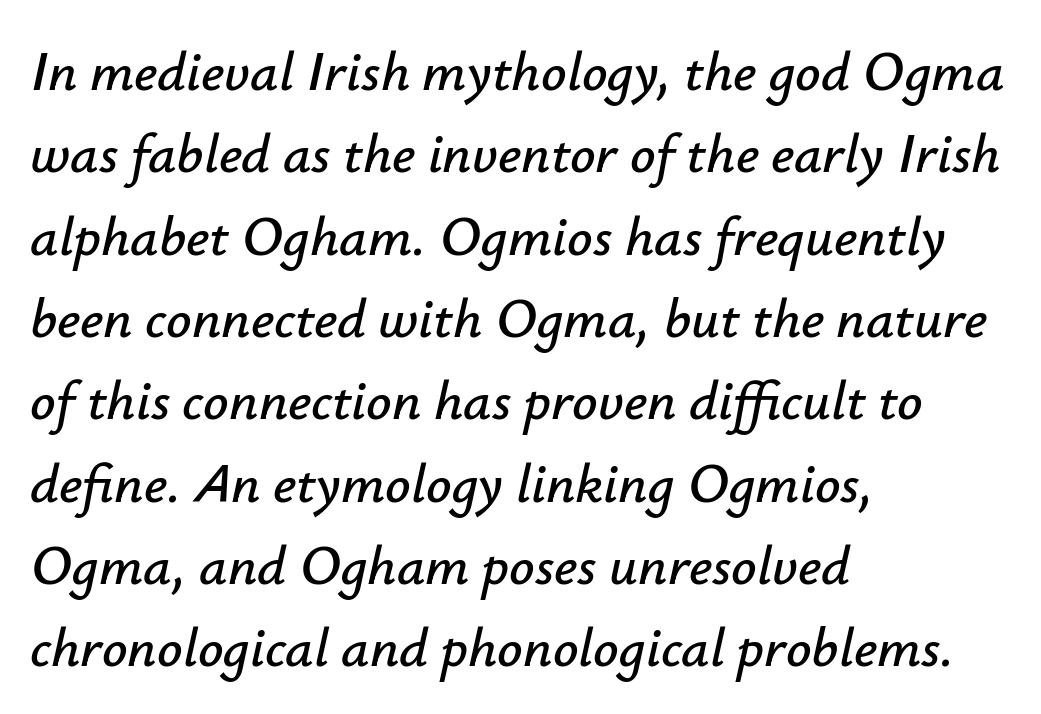
You can tell it's italic because the verticals aren't actually vertical. The rendering uses natural spacing where letterforms have individual widths. The baseline area is clear. In terms of letterspacing, this is plain default setting.
